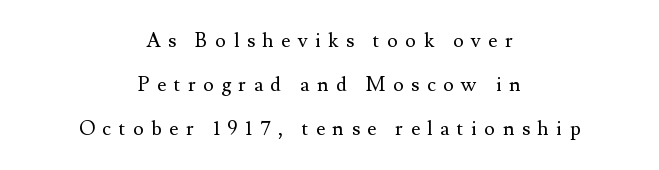
The letters stand upright; this is a roman face. Here the glyphs are tracked loosely, breaking word shapes into spaced letters. Which margin do the lines hug? Neither — every line sits in the middle. On a weight scale, this lands at 450 or below. One glance says open: line gaps are wider than usual.
